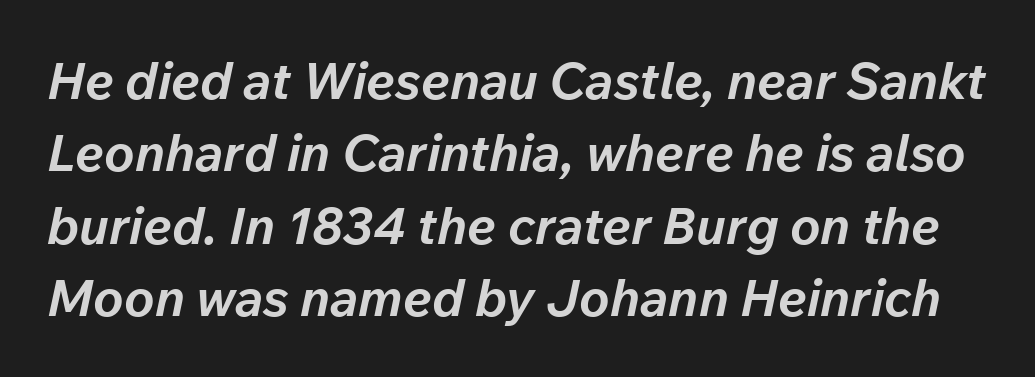
Q: Is the text bold? A: Yes.
Q: Is the text italic (slanted)? A: Yes, it leans right by about 12 degrees.
Q: Is the text underlined? A: No.
Q: Is the spacing between letters normal or unusually wide? A: Normal.
Q: Is the spacing between lines tight, normal or loose? A: Normal.
Q: Width (condensed, normal, or wide)? A: Normal.
Q: Stroke contrast? A: Low.
Q: x-height? A: Medium.
Q: Monospaced? A: No.
